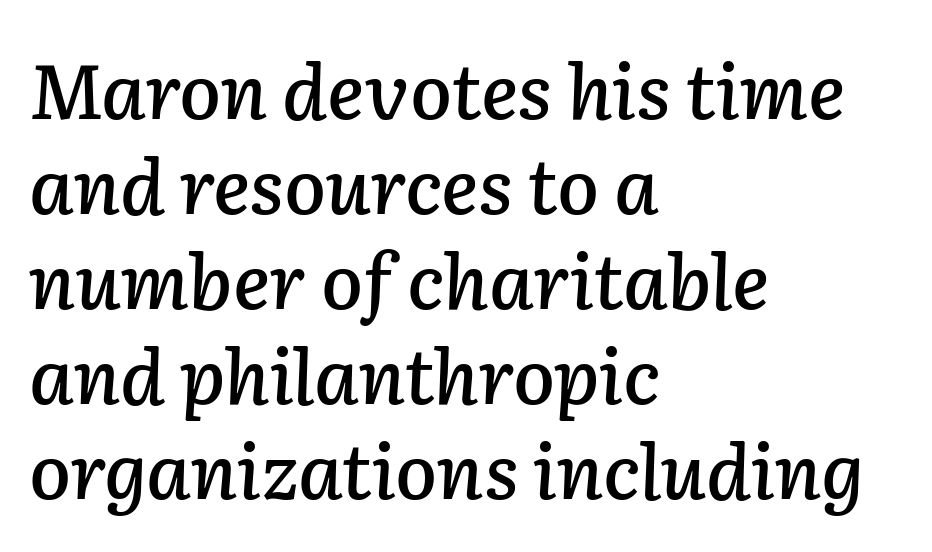
The font's italic variant was chosen for this text. The lines in this sample share a left origin and differ only in where they stop. Unmarked baselines from the first word to the last. A normal amount of white space separates one row of letters from the next.
